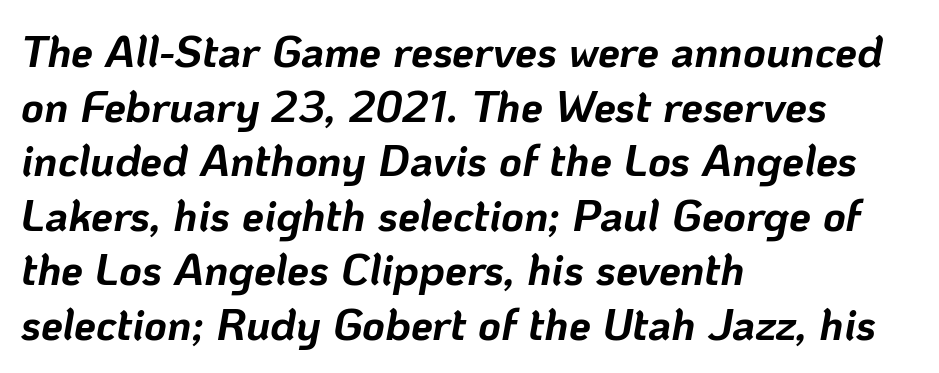
{"italic": "yes", "lean": "right", "slant_degrees": 10, "bold": "yes", "weight": "bold", "width": "normal", "stroke_contrast": "low", "x_height": "medium", "monospaced": "no", "underline": "no", "align": "left", "line_spacing_ratio": 1.24, "letter_spacing": "normal", "letter_spacing_em": 0.0, "glyph_px": 44}
